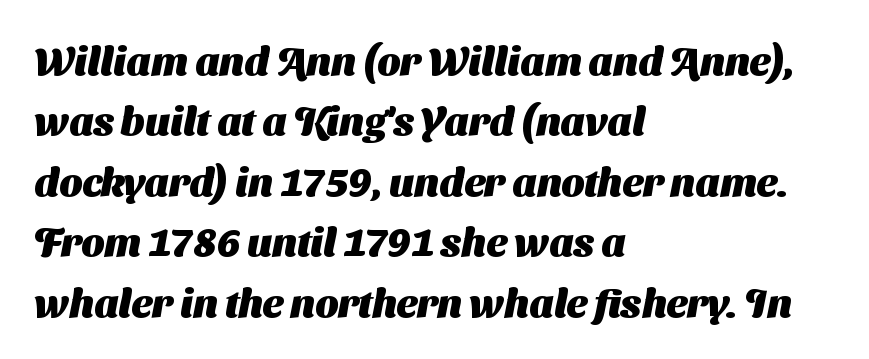
The image shows 40 px heavy sans-serif type; set left-aligned, normal line spacing (1.51x), normal letter spacing, not underlined; medium stroke contrast and a medium x-height.
